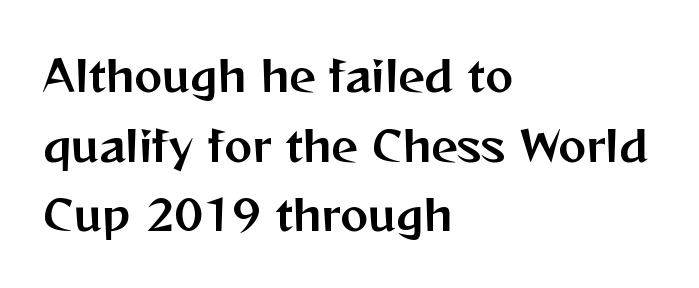
Q: Is the text italic (slanted)? A: No, it is upright.
Q: Is the typeface a serif or a sans-serif typeface? A: Sans-serif.
Q: Is the text underlined? A: No.
Q: How is the paragraph aligned? A: Left-aligned.
Q: Is the spacing between letters normal or unusually wide? A: Normal.
Q: Is the spacing between lines tight, normal or loose? A: Normal.
Q: Width (condensed, normal, or wide)? A: Normal.
Q: Stroke contrast? A: Medium.
Q: x-height? A: Medium.
Q: Monospaced? A: No.
